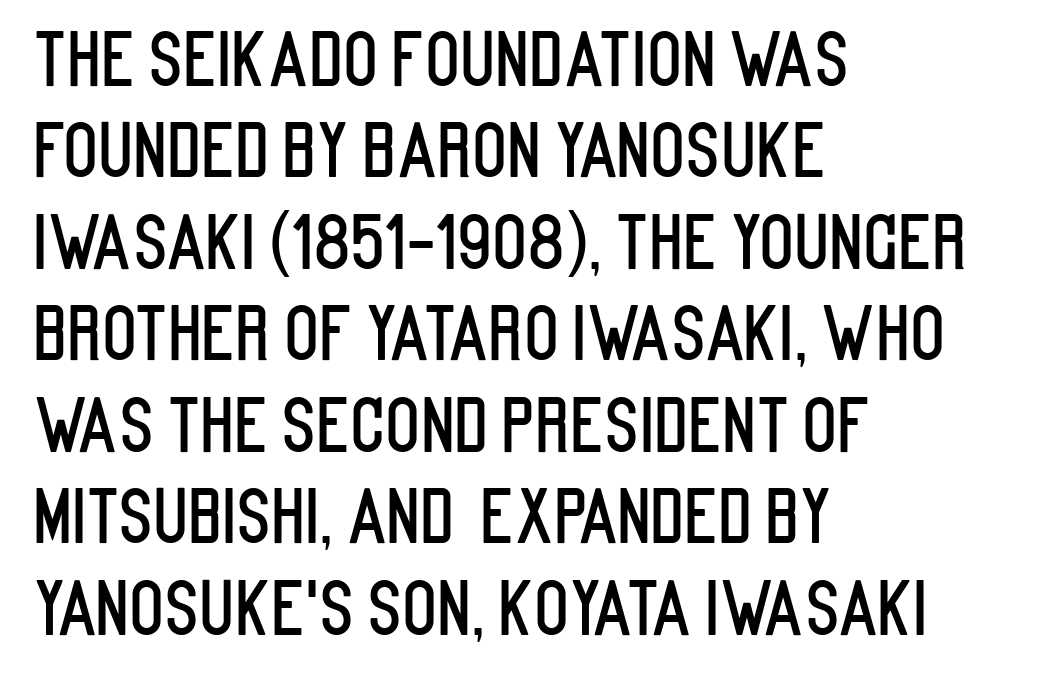
The image shows 72 px condensed sans-serif type, upright; set left-aligned, normal line spacing (1.27x), normal letter spacing, not underlined; low stroke contrast and a large x-height.
